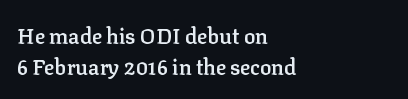
Look at the tracking — it's just the regular setting, nothing added. Normally led — the rows are evenly, conventionally spaced. The paragraph has a hard left edge and a soft right edge. Notice how the stems are strictly vertical — no italics here.
